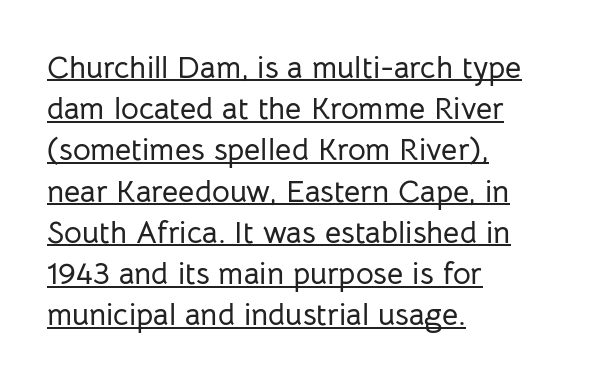
The passage shown is typed in a proportional face where columns would drift. Horizontal alignment here is leftward, the default for most running prose. Type style note: lacks serifs. This sample uses an upright cut, with every glyph sitting square on the baseline.
